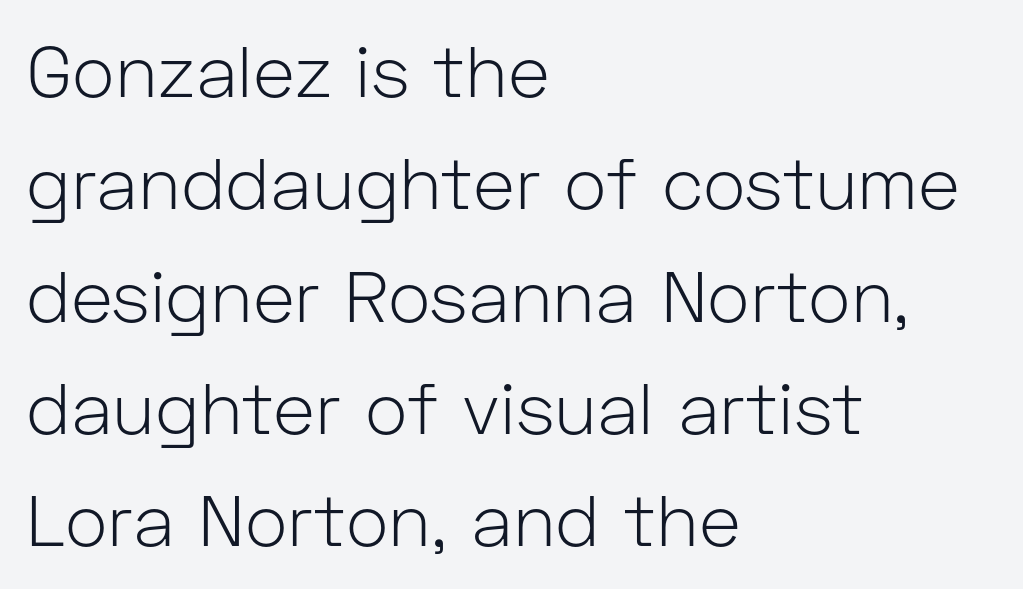
The rows are spaced the way most documents space them. Inter-character spacing is left at the font's built-in metrics. Check where the strokes stop: nothing finishes them off — pure sans. These lines stack with their left ends in a neat column. This is roman type, the default non-slanted kind. This sample has the flowing, uneven cadence of proportional lettering.
